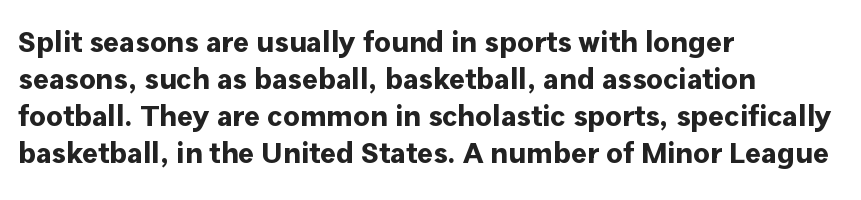
Q: Is the text bold? A: Yes.
Q: Is the text italic (slanted)? A: No, it is upright.
Q: Is the typeface a serif or a sans-serif typeface? A: Sans-serif.
Q: Is the text underlined? A: No.
Q: How is the paragraph aligned? A: Left-aligned.
Q: Is the spacing between letters normal or unusually wide? A: Normal.
Q: Width (condensed, normal, or wide)? A: Normal.
Q: Stroke contrast? A: Low.
Q: x-height? A: Medium.
Q: Monospaced? A: No.
